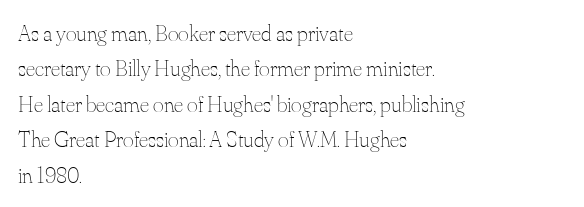
Q: Is the text bold? A: No.
Q: Is the text italic (slanted)? A: No, it is upright.
Q: Is the text underlined? A: No.
Q: How is the paragraph aligned? A: Left-aligned.
Q: Is the spacing between letters normal or unusually wide? A: Normal.
Q: Is the spacing between lines tight, normal or loose? A: Normal.
